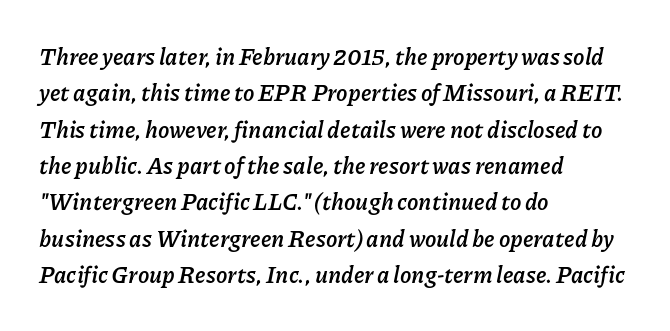
{"italic": "yes", "lean": "right", "slant_degrees": 11, "bold": "yes", "underline": "no", "align": "left", "line_spacing": "normal", "line_spacing_ratio": 1.58, "letter_spacing": "normal", "letter_spacing_em": 0.0, "glyph_px": 23}
